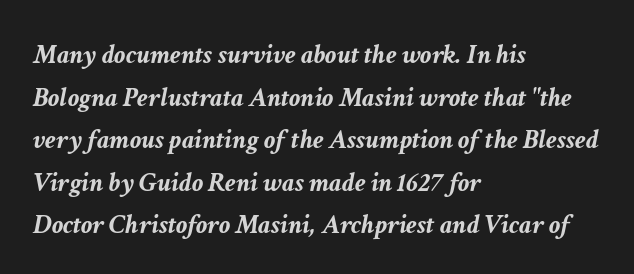
Q: Is the text bold? A: Yes.
Q: Is the text italic (slanted)? A: Yes, it leans right by about 11 degrees.
Q: Is the text underlined? A: No.
Q: How is the paragraph aligned? A: Left-aligned.
Q: Is the spacing between letters normal or unusually wide? A: Normal.
Q: Is the spacing between lines tight, normal or loose? A: Normal.
Q: Width (condensed, normal, or wide)? A: Normal.
Q: Stroke contrast? A: Low.
Q: x-height? A: Medium.
Q: Monospaced? A: No.
